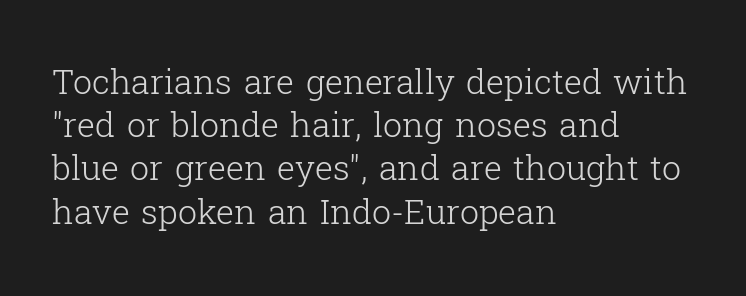
Q: Is the text bold? A: No.
Q: Is the text italic (slanted)? A: No, it is upright.
Q: Is the typeface a serif or a sans-serif typeface? A: Serif.
Q: Is the text underlined? A: No.
Q: How is the paragraph aligned? A: Left-aligned.
Q: Is the spacing between letters normal or unusually wide? A: Normal.
Q: Is the spacing between lines tight, normal or loose? A: Normal.
Q: Width (condensed, normal, or wide)? A: Normal.
Q: Stroke contrast? A: Low.
Q: x-height? A: Medium.
Q: Monospaced? A: No.
